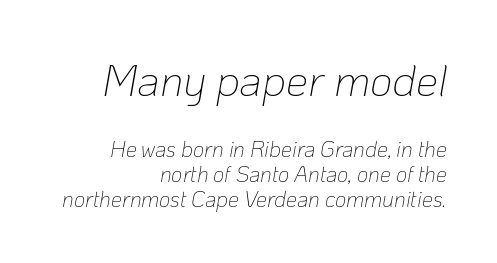
The image shows 44 px thin type, italic (leaning right); set right-aligned, tight line spacing (1.12x), normal letter spacing, not underlined; the first (top) block is 2.0x larger; low stroke contrast and a medium x-height.
